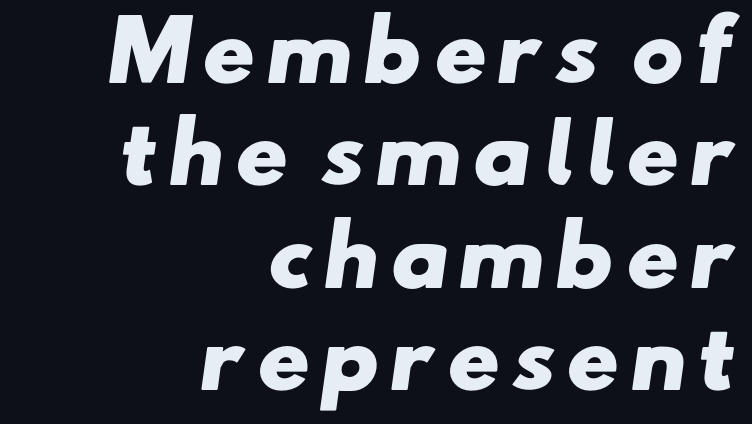
Q: Is the text bold? A: Yes.
Q: Is the typeface a serif or a sans-serif typeface? A: Sans-serif.
Q: Is the text underlined? A: No.
Q: How is the paragraph aligned? A: Right-aligned.
Q: Is the spacing between lines tight, normal or loose? A: Normal.
Q: Width (condensed, normal, or wide)? A: Wide.
Q: Stroke contrast? A: Low.
Q: x-height? A: Small.
Q: Monospaced? A: No.
